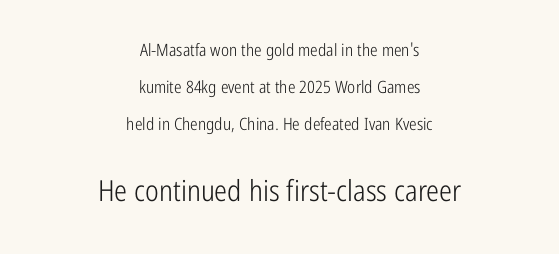
The image shows 29 px light, condensed sans-serif type, upright; set centered, loose line spacing (2.17x), normal letter spacing, not underlined; the second (bottom) block is 1.71x larger; low stroke contrast and a medium x-height.
